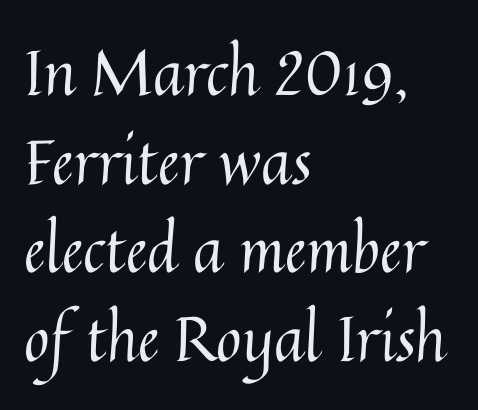
Q: Is the text bold? A: No.
Q: Is the text underlined? A: No.
Q: How is the paragraph aligned? A: Left-aligned.
Q: Is the spacing between letters normal or unusually wide? A: Normal.
Q: Is the spacing between lines tight, normal or loose? A: Normal.
Q: Width (condensed, normal, or wide)? A: Normal.
Q: Stroke contrast? A: Medium.
Q: x-height? A: Medium.
Q: Monospaced? A: No.
